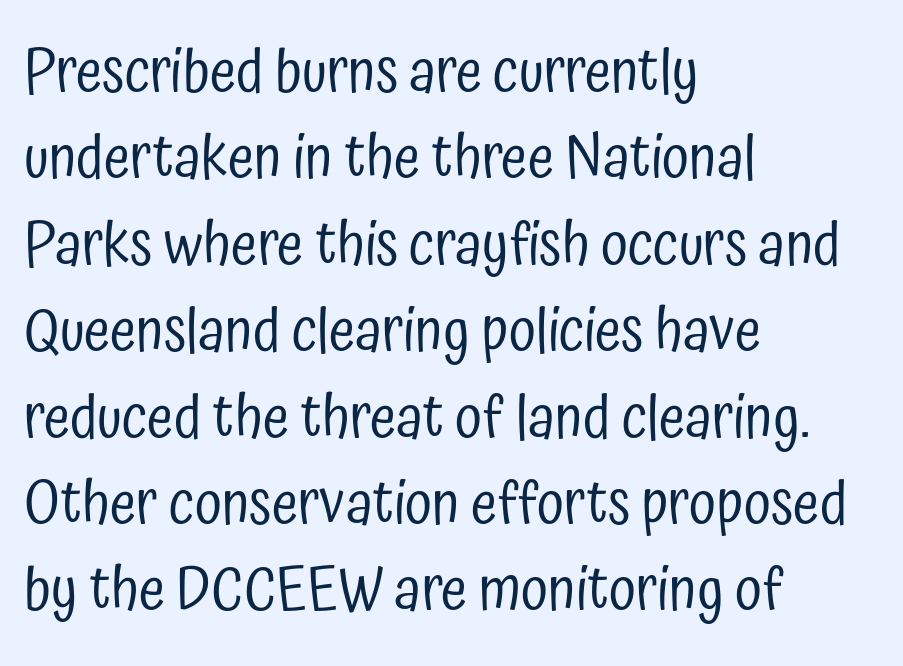
{"serif": "no", "italic": "no", "bold": "no", "weight": "regular", "width": "condensed", "stroke_contrast": "low", "x_height": "medium", "monospaced": "no", "underline": "no", "align": "left", "line_spacing": "normal", "line_spacing_ratio": 1.44, "letter_spacing": "normal", "letter_spacing_em": 0.0, "glyph_px": 60}
